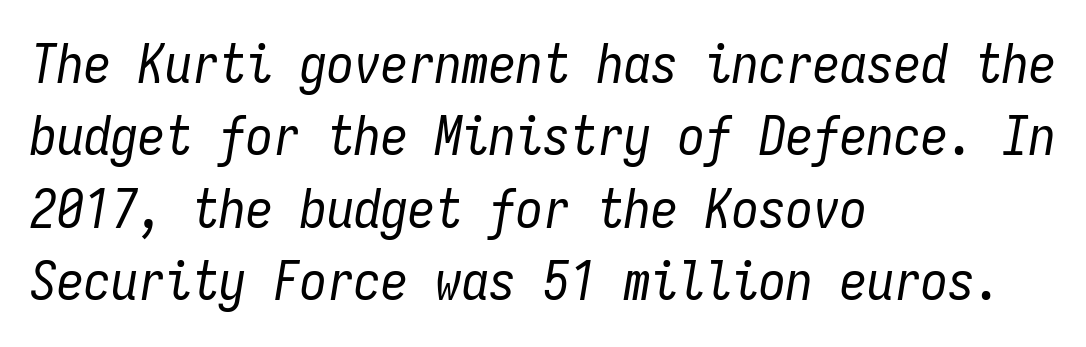
{"italic": "yes", "lean": "right", "slant_degrees": 9, "bold": "no", "weight": "regular", "width": "condensed", "stroke_contrast": "low", "x_height": "medium", "monospaced": "yes", "underline": "no", "align": "left", "line_spacing": "normal", "line_spacing_ratio": 1.34, "letter_spacing": "normal", "letter_spacing_em": 0.0, "glyph_px": 54}
